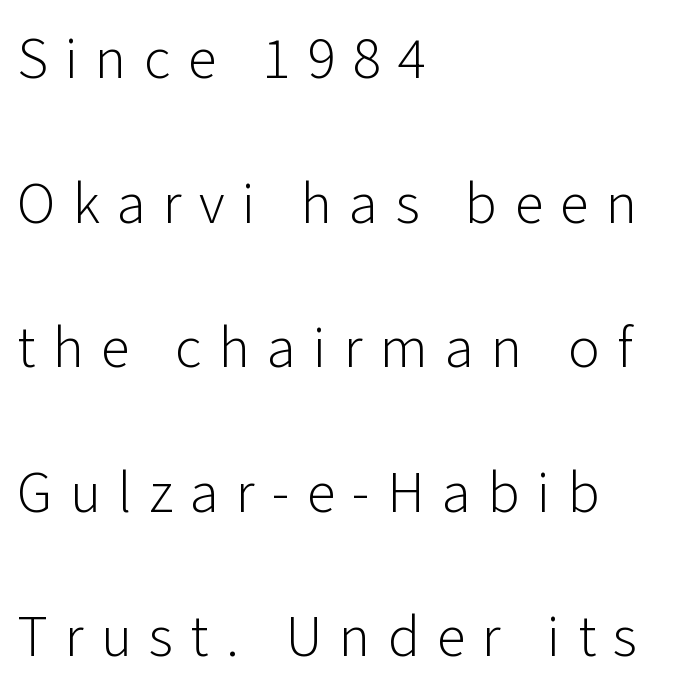
The image shows 59 px light sans-serif type, upright; set left-aligned, loose line spacing (2.45x), unusually wide letter spacing (+0.29 em), not underlined; low stroke contrast and a medium x-height.
